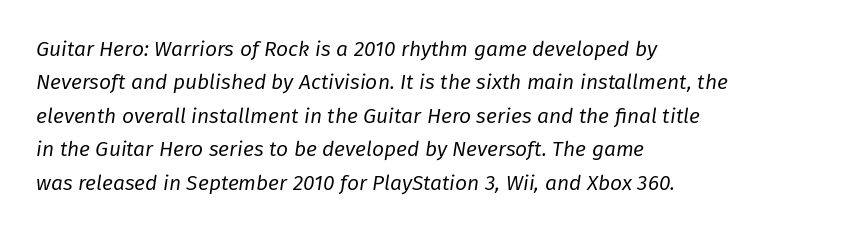
Would a proofreader flag this as italicized? Yes. If you drew a ruler down the left edge, every line would touch it. No chunkiness to these letters — they're not bold. Does extra space separate the letters? No, they use regular spacing. Clear beneath every line of the passage. Regarding leading, the lines here are spaced in the standard way.
